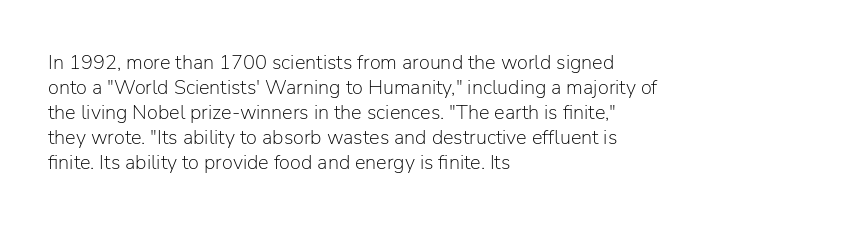
Q: Is the text bold? A: No.
Q: Is the text italic (slanted)? A: No, it is upright.
Q: Is the text underlined? A: No.
Q: How is the paragraph aligned? A: Left-aligned.
Q: Is the spacing between letters normal or unusually wide? A: Normal.
Q: Is the spacing between lines tight, normal or loose? A: Normal.
